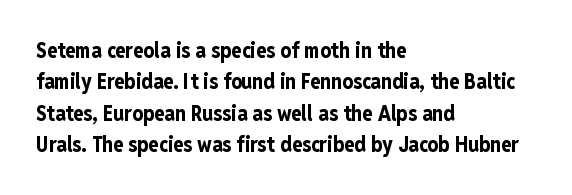
The image shows 21 px bold type, upright; set left-aligned, normal line spacing (1.49x), normal letter spacing, not underlined.
